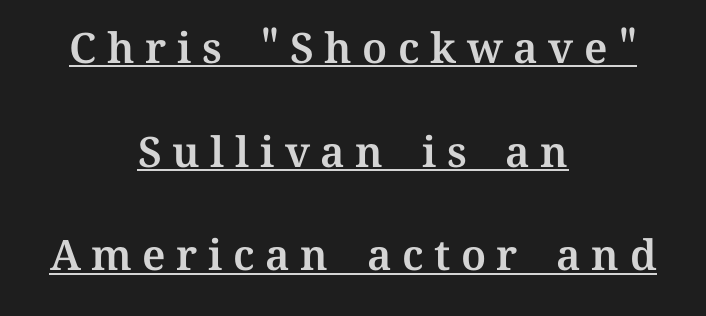
The image shows 42 px text type, upright; set centered, loose line spacing (2.47x), unusually wide letter spacing (+0.25 em), underlined; medium stroke contrast and a medium x-height.
